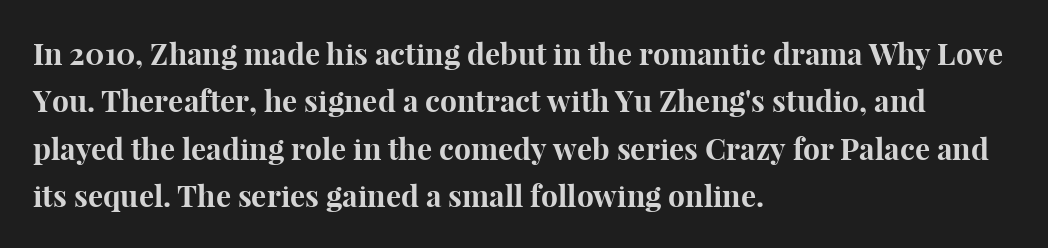
{"serif": "yes", "italic": "no", "bold": "yes", "weight": "bold", "width": "normal", "stroke_contrast": "high", "x_height": "medium", "monospaced": "no", "underline": "no", "align": "left", "line_spacing": "normal", "line_spacing_ratio": 1.58, "letter_spacing": "normal", "letter_spacing_em": 0.0, "glyph_px": 30}
